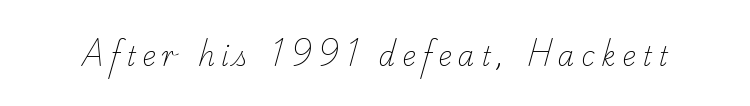
Someone cranked the tracking dial way up on this one. Descender tails drop into unmarked territory. Caption: face not bold, strokes unweighted.
